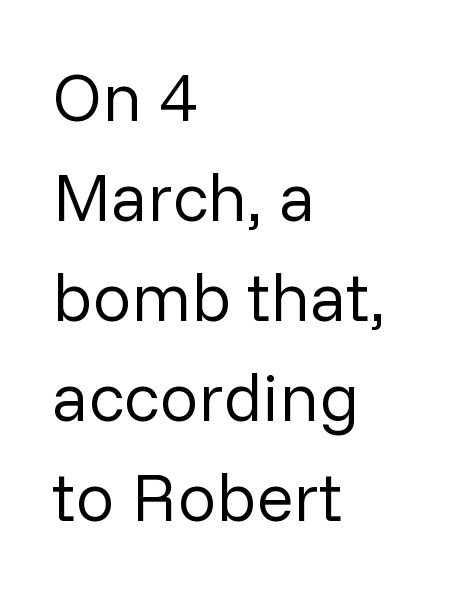
{"serif": "no", "italic": "no", "bold": "no", "weight": "regular", "width": "normal", "stroke_contrast": "low", "x_height": "medium", "monospaced": "no", "underline": "no", "align": "left", "line_spacing": "normal", "line_spacing_ratio": 1.45, "letter_spacing": "normal", "letter_spacing_em": 0.0, "glyph_px": 69}
